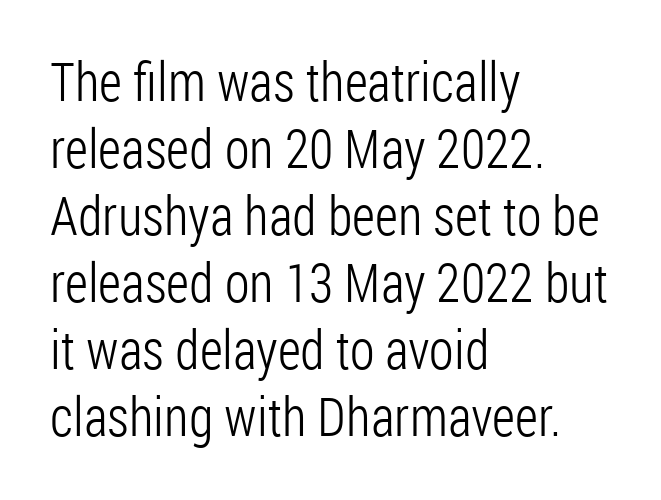
The image shows 54 px light, condensed sans-serif type, upright; set left-aligned, line spacing 1.24x, normal letter spacing, not underlined; low stroke contrast and a medium x-height.
